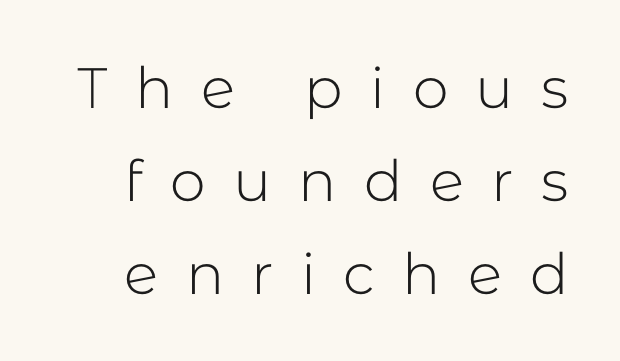
Letters have the restrained weight of plain body copy at most. Note the varied advance widths — an 'i' is clearly narrower than an 'm'. Serif or sans? Sans — the stroke terminals are bare. The glyphs are unaccompanied by any horizontal stroke below them. Display-style spreading of the glyphs; the letterfit is very open. Posture: upright roman.
